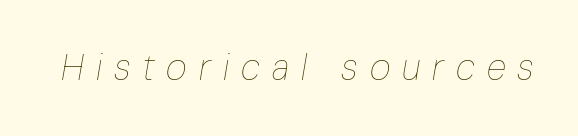
{"italic": "yes", "lean": "right", "slant_degrees": 10, "bold": "no", "weight": "thin", "width": "condensed", "stroke_contrast": "low", "x_height": "medium", "monospaced": "no", "underline": "no", "letter_spacing": "wide", "letter_spacing_em": 0.33, "glyph_px": 36}
